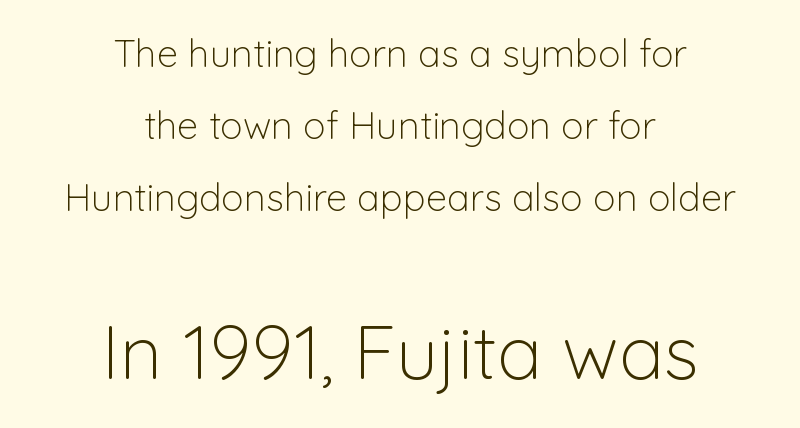
{"serif": "no", "italic": "no", "bold": "no", "weight": "light", "width": "normal", "stroke_contrast": "low", "x_height": "medium", "monospaced": "no", "underline": "no", "align": "center", "line_spacing_ratio": 1.89, "letter_spacing": "normal", "letter_spacing_em": 0.0, "larger_block": "second", "size_ratio": 1.97, "glyph_px": 75}
